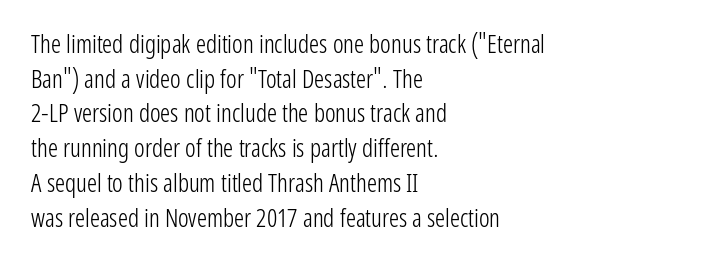
The letters stand straight up with perfectly vertical stems. The typesetter chose a ragged-right arrangement here. What's the leading like? Ordinary, nothing unusual. Nothing unusual about the tracking: characters are spaced as the font intends. Is the stroke heavy? The answer is a plain regular-or-lighter.
